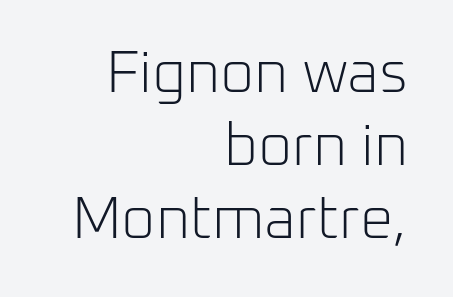
The image shows 59 px light sans-serif type, upright; set right-aligned, line spacing 1.24x, normal letter spacing, not underlined; low stroke contrast and a medium x-height.
